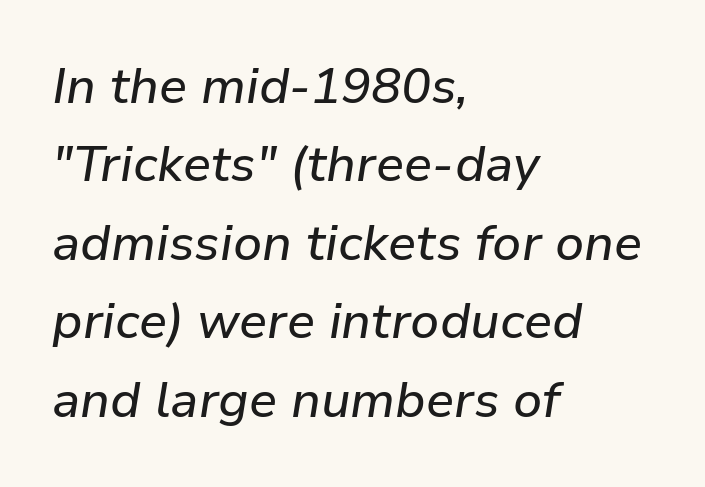
The space beneath each line is pristine and unruled. Short and long lines alike share a common starting point at left. In terms of leading, this rendering sits right in the middle. Words appear dense and cohesive because spacing is normal.
